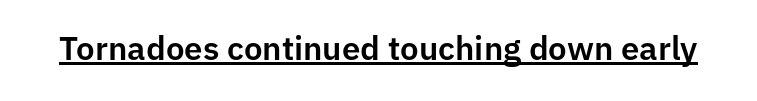
{"serif": "no", "italic": "no", "width": "normal", "stroke_contrast": "low", "x_height": "medium", "monospaced": "no", "underline": "yes", "letter_spacing": "normal", "letter_spacing_em": 0.0, "glyph_px": 33}
